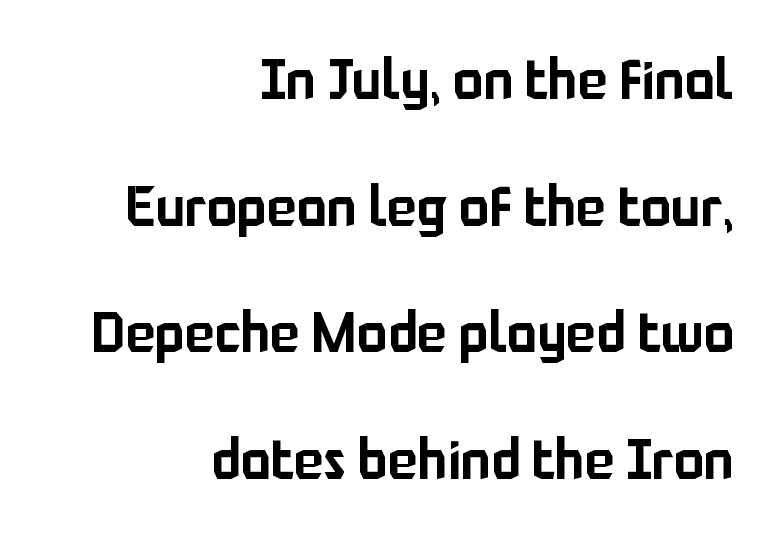
The image shows 56 px sans-serif type, upright; set right-aligned, loose line spacing (2.26x), normal letter spacing, not underlined; low stroke contrast and a medium x-height.
